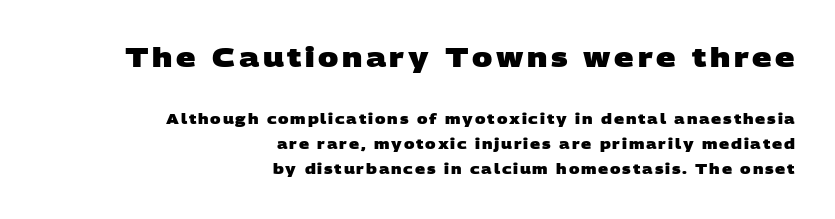
The paragraph shown leans on its right margin. Letters rest on an invisible, unmarked baseline. Character size in the leading block exceeds that of the trailing block. Each glyph is drawn with heavy, bold strokes.
